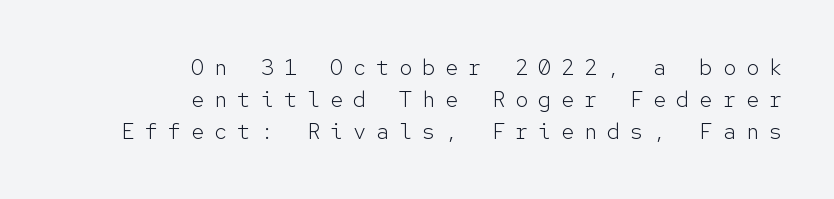
Q: Is the text bold? A: No.
Q: Is the text italic (slanted)? A: No, it is upright.
Q: Is the text underlined? A: No.
Q: How is the paragraph aligned? A: Right-aligned.
Q: Is the spacing between letters normal or unusually wide? A: Unusually wide.
Q: Is the spacing between lines tight, normal or loose? A: Normal.
